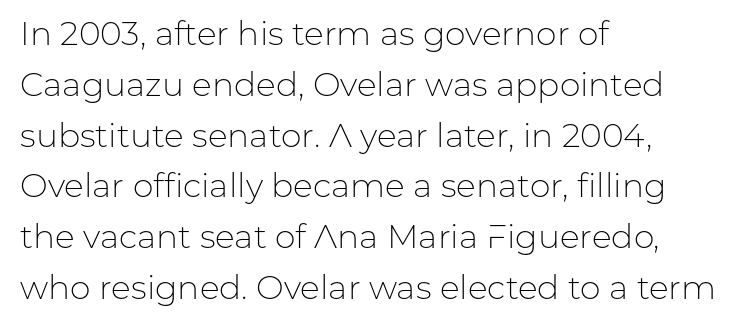
The image shows 33 px light sans-serif type, upright; set left-aligned, normal line spacing (1.54x), normal letter spacing, not underlined; low stroke contrast and a medium x-height.
